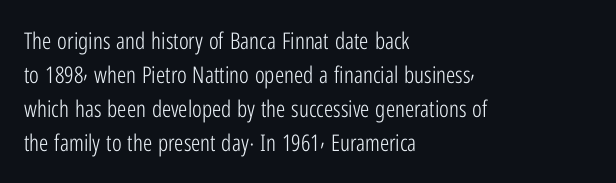
The type sits square on the baseline with zero lean. Stem width sits at or under what a default text font uses. Horizontally, the lines are justified to the leading edge only. This sample keeps an unexceptional amount of space between lines. The space beneath each line is pristine and unruled. There is no visible air inserted between adjacent glyphs.
